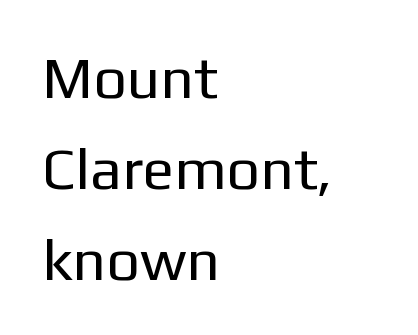
The font sits on the lighter half of the weight spectrum, regular included. This rendering features lettering with no underline. Caption: multi-line text, flush left, ragged right. Font category for this specimen: sans-serif. Nobody touched the tracking dial on this one.
